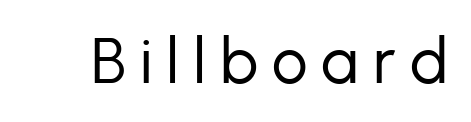
Q: Is the text bold? A: No.
Q: Is the text italic (slanted)? A: No, it is upright.
Q: Is the typeface a serif or a sans-serif typeface? A: Sans-serif.
Q: Is the text underlined? A: No.
Q: Is the spacing between letters normal or unusually wide? A: Unusually wide.
Q: Width (condensed, normal, or wide)? A: Normal.
Q: Stroke contrast? A: Low.
Q: x-height? A: Medium.
Q: Monospaced? A: No.
